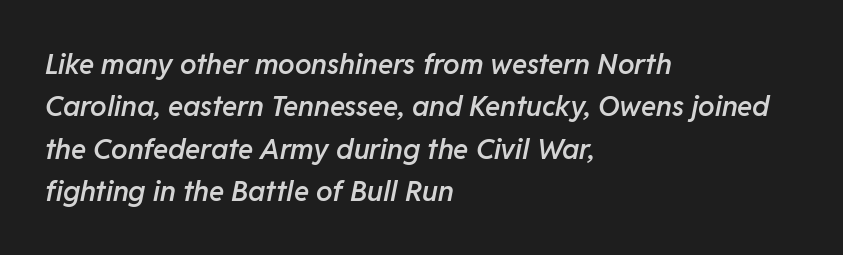
Q: Is the text bold? A: Semi-bold.
Q: Is the text italic (slanted)? A: Yes, it leans right by about 11 degrees.
Q: Is the text underlined? A: No.
Q: How is the paragraph aligned? A: Left-aligned.
Q: Is the spacing between letters normal or unusually wide? A: Normal.
Q: Is the spacing between lines tight, normal or loose? A: Normal.
Q: Width (condensed, normal, or wide)? A: Normal.
Q: Stroke contrast? A: Low.
Q: x-height? A: Medium.
Q: Monospaced? A: No.
